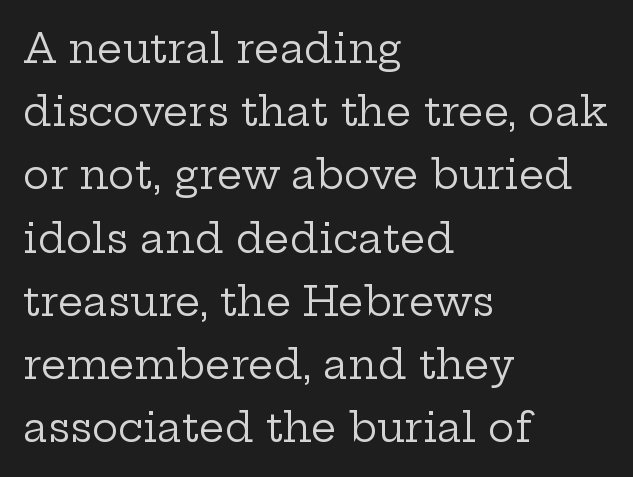
The image shows 40 px regular-weight, wide serif type, upright; set left-aligned, normal line spacing (1.58x), normal letter spacing, not underlined; low stroke contrast and a medium x-height.
